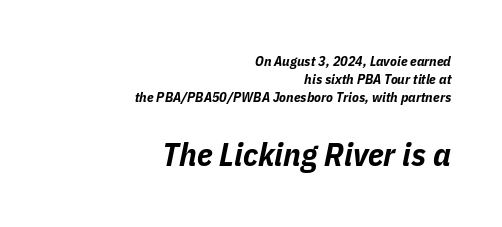
Q: Is the text bold? A: Yes.
Q: Is the text italic (slanted)? A: Yes, it leans right by about 11 degrees.
Q: Is the text underlined? A: No.
Q: How is the paragraph aligned? A: Right-aligned.
Q: Is the spacing between letters normal or unusually wide? A: Normal.
Q: Is the spacing between lines tight, normal or loose? A: Normal.
Q: Which block of text is set in a larger size, the first (top) or the second (bottom)? A: The second (bottom) one.
Q: Width (condensed, normal, or wide)? A: Condensed.
Q: Stroke contrast? A: Low.
Q: x-height? A: Medium.
Q: Monospaced? A: No.
